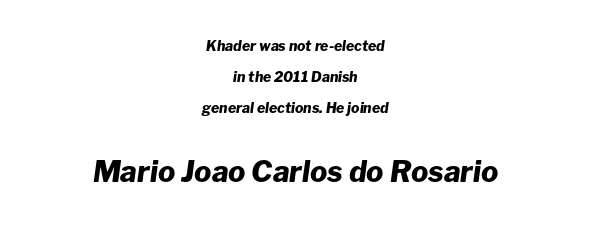
The face used here is proportionally spaced, like ordinary book or web type. A centered setting, common on invitations and titles, is used for this passage. This sample trades compactness for vertical openness between lines. The lettering tilts uniformly, giving the passage an italic look. Bare-footed words on every line. Spacing between characters is what you'd get straight out of the box.
